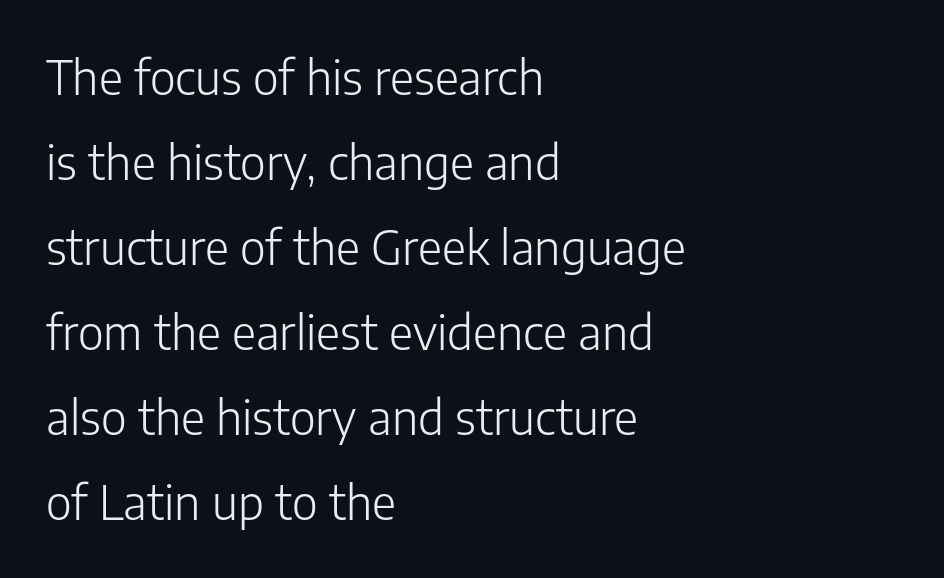
The image shows 47 px light sans-serif type, upright; set left-aligned, line spacing 1.81x, normal letter spacing, not underlined; low stroke contrast and a medium x-height.
